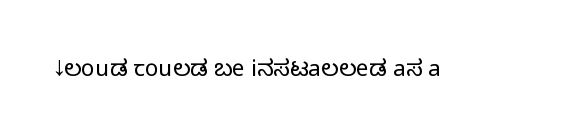
The image shows 23 px text type, upright; set normal letter spacing, not underlined.
